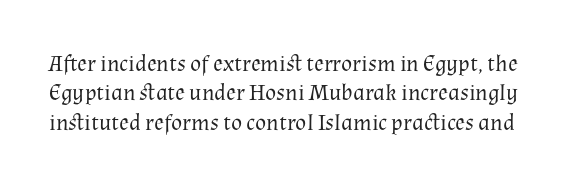
Q: Is the text bold? A: No.
Q: Is the text italic (slanted)? A: No, it is upright.
Q: Is the text underlined? A: No.
Q: Is the spacing between letters normal or unusually wide? A: Normal.
Q: Is the spacing between lines tight, normal or loose? A: Normal.
